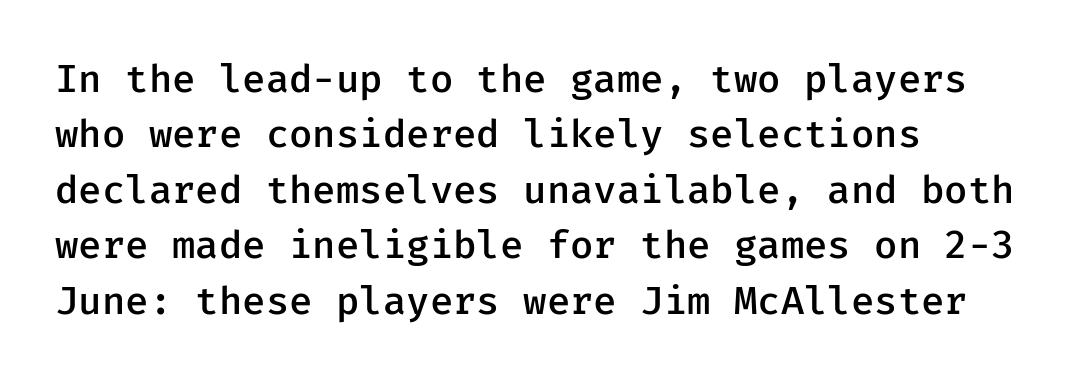
Q: Is the text bold? A: Semi-bold.
Q: Is the text italic (slanted)? A: No, it is upright.
Q: Is the typeface a serif or a sans-serif typeface? A: Sans-serif.
Q: Is the text underlined? A: No.
Q: How is the paragraph aligned? A: Left-aligned.
Q: Is the spacing between letters normal or unusually wide? A: Normal.
Q: Is the spacing between lines tight, normal or loose? A: Normal.
Q: Width (condensed, normal, or wide)? A: Normal.
Q: Stroke contrast? A: Low.
Q: x-height? A: Medium.
